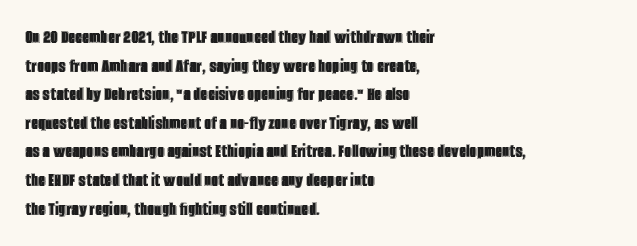
The image shows 20 px text type, upright; set left-aligned, normal line spacing (1.43x), normal letter spacing, not underlined.
